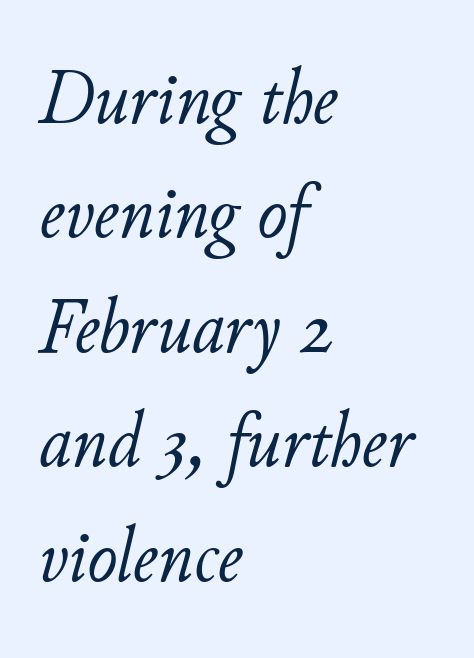
Casual observation: everything's shoved over to the left. Plain, unruled lines of type. Designer's note — italics engaged. Line spacing here is normal. This sample uses plain, unmodified letter spacing.
